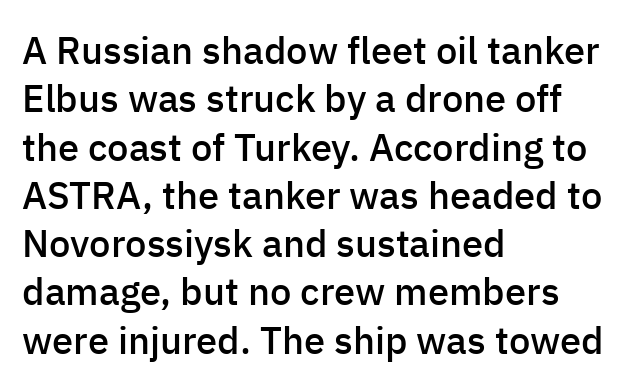
The image shows 38 px semibold sans-serif type, upright; set left-aligned, normal line spacing (1.27x), normal letter spacing, not underlined; low stroke contrast and a medium x-height.
